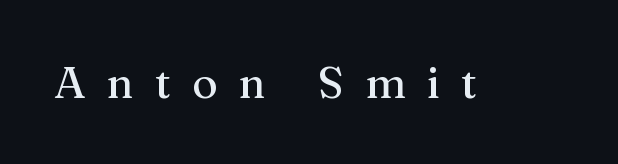
Q: Is the text italic (slanted)? A: No, it is upright.
Q: Is the typeface a serif or a sans-serif typeface? A: Serif.
Q: Is the text underlined? A: No.
Q: Is the spacing between letters normal or unusually wide? A: Unusually wide.
Q: Width (condensed, normal, or wide)? A: Normal.
Q: Stroke contrast? A: Medium.
Q: x-height? A: Medium.
Q: Monospaced? A: No.
